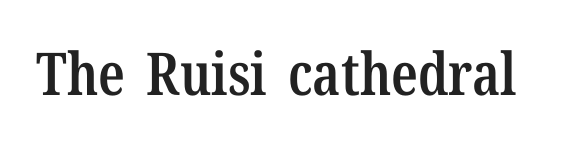
Q: Is the text bold? A: Semi-bold.
Q: Is the text italic (slanted)? A: No, it is upright.
Q: Is the typeface a serif or a sans-serif typeface? A: Serif.
Q: Is the text underlined? A: No.
Q: Is the spacing between letters normal or unusually wide? A: Normal.
Q: Width (condensed, normal, or wide)? A: Condensed.
Q: Stroke contrast? A: Low.
Q: x-height? A: Medium.
Q: Monospaced? A: No.
